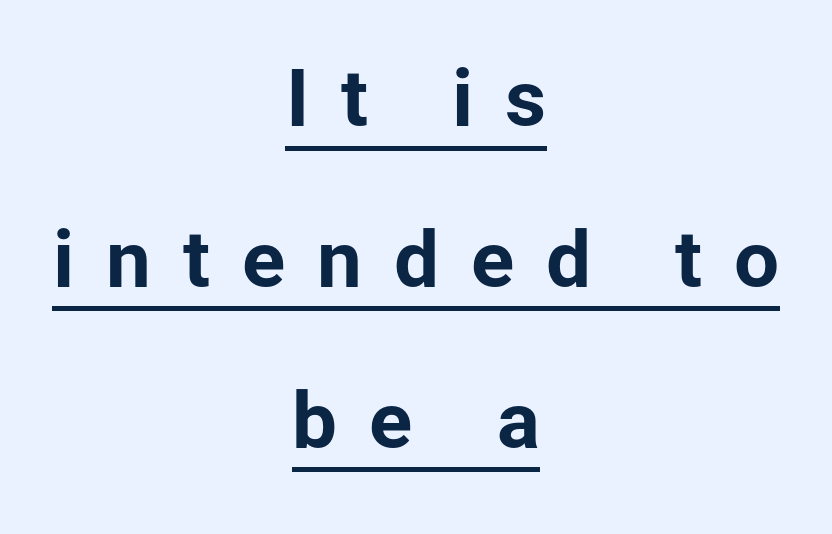
Regarding serifs, this sample does without them. Line spacing here is loose. As a designer I'd log this as weight 700, bold. Layout note: lines centered. Compared with typical body copy, the letter spacing here is much looser. Character widths vary here, with narrow letters taking less room than wide ones.
